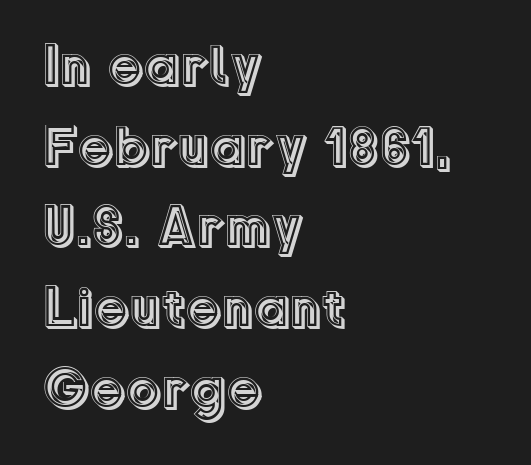
The image shows 56 px text type, upright; set left-aligned, normal line spacing (1.44x), normal letter spacing, not underlined; a medium x-height.
